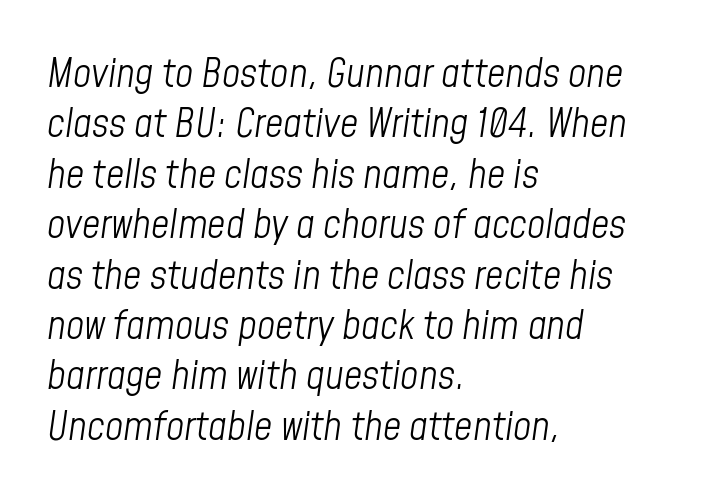
Q: Is the text bold? A: No.
Q: Is the text italic (slanted)? A: Yes, it leans right by about 8 degrees.
Q: Is the text underlined? A: No.
Q: How is the paragraph aligned? A: Left-aligned.
Q: Is the spacing between letters normal or unusually wide? A: Normal.
Q: Is the spacing between lines tight, normal or loose? A: Normal.
Q: Width (condensed, normal, or wide)? A: Condensed.
Q: Stroke contrast? A: Low.
Q: x-height? A: Medium.
Q: Monospaced? A: No.
